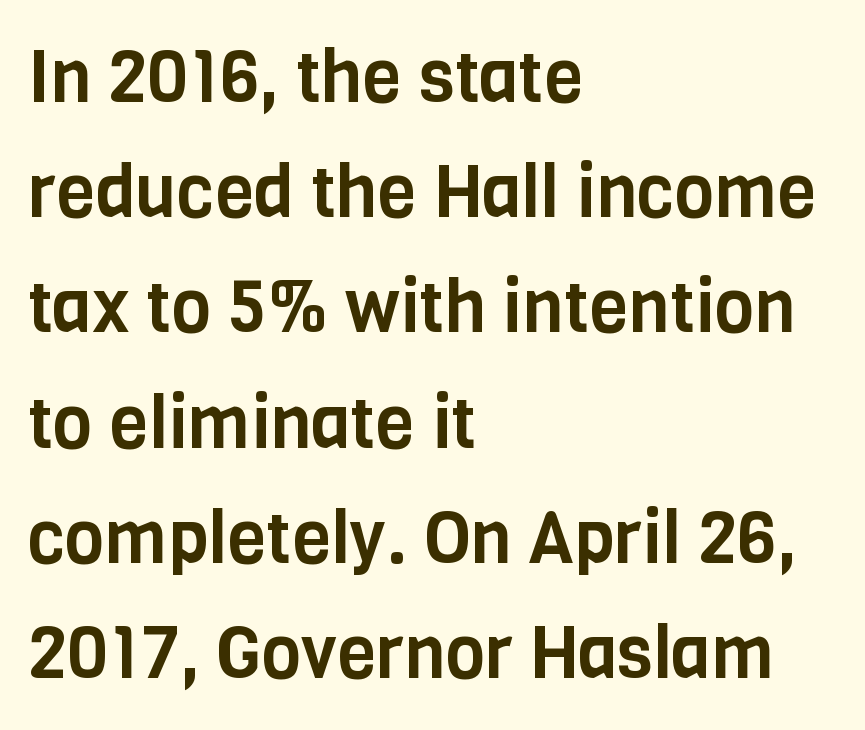
Q: Is the text italic (slanted)? A: No, it is upright.
Q: Is the typeface a serif or a sans-serif typeface? A: Sans-serif.
Q: Is the text underlined? A: No.
Q: How is the paragraph aligned? A: Left-aligned.
Q: Is the spacing between letters normal or unusually wide? A: Normal.
Q: Is the spacing between lines tight, normal or loose? A: Normal.
Q: Width (condensed, normal, or wide)? A: Condensed.
Q: Stroke contrast? A: Low.
Q: x-height? A: Large.
Q: Monospaced? A: No.
